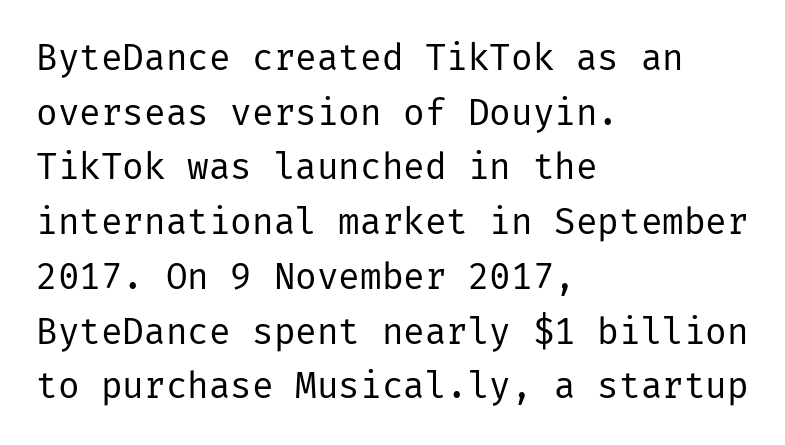
Q: Is the text bold? A: No.
Q: Is the text italic (slanted)? A: No, it is upright.
Q: Is the typeface a serif or a sans-serif typeface? A: Sans-serif.
Q: Is the text underlined? A: No.
Q: How is the paragraph aligned? A: Left-aligned.
Q: Is the spacing between letters normal or unusually wide? A: Normal.
Q: Is the spacing between lines tight, normal or loose? A: Normal.
Q: Width (condensed, normal, or wide)? A: Normal.
Q: Stroke contrast? A: Low.
Q: x-height? A: Medium.
